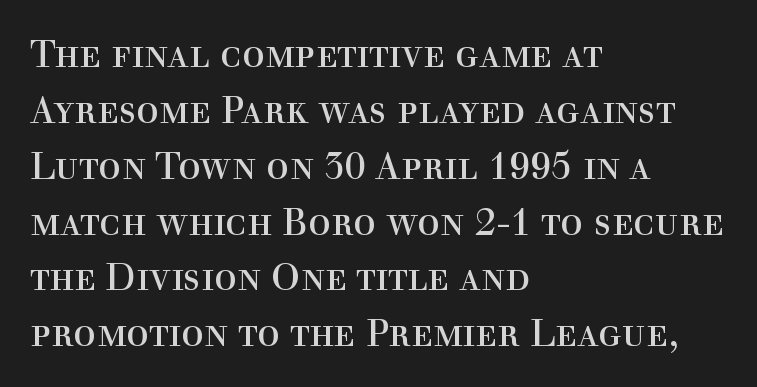
Q: Is the text bold? A: No.
Q: Is the text italic (slanted)? A: No, it is upright.
Q: Is the typeface a serif or a sans-serif typeface? A: Serif.
Q: Is the text underlined? A: No.
Q: How is the paragraph aligned? A: Left-aligned.
Q: Is the spacing between letters normal or unusually wide? A: Normal.
Q: Is the spacing between lines tight, normal or loose? A: Normal.
Q: Width (condensed, normal, or wide)? A: Normal.
Q: x-height? A: Medium.
Q: Monospaced? A: No.
